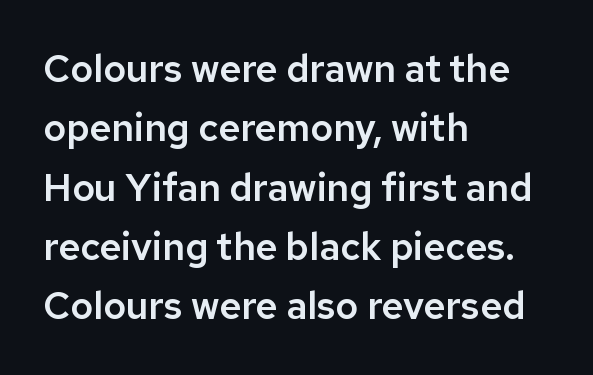
{"serif": "no", "italic": "no", "width": "normal", "stroke_contrast": "low", "x_height": "medium", "monospaced": "no", "underline": "no", "align": "left", "line_spacing": "normal", "line_spacing_ratio": 1.56, "letter_spacing": "normal", "letter_spacing_em": 0.0, "glyph_px": 38}
